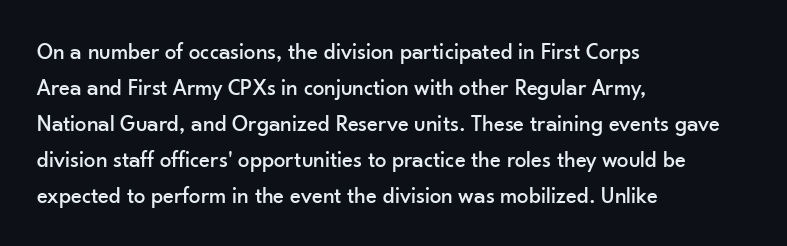
The image shows 23 px text type, upright; set left-aligned, normal line spacing (1.56x), normal letter spacing, not underlined.
